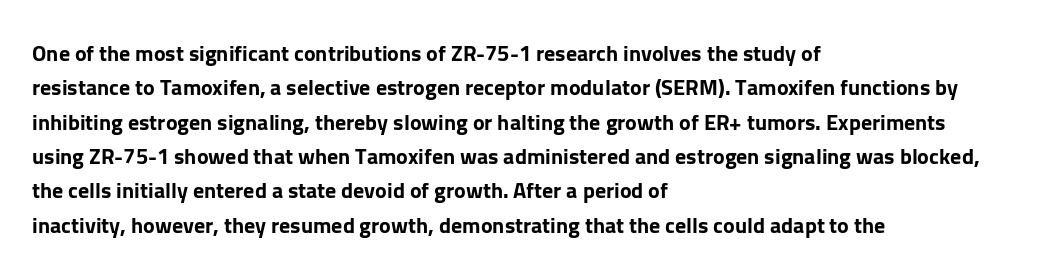
Q: Is the text bold? A: Yes.
Q: Is the text italic (slanted)? A: No, it is upright.
Q: Is the text underlined? A: No.
Q: How is the paragraph aligned? A: Left-aligned.
Q: Is the spacing between letters normal or unusually wide? A: Normal.
Q: Is the spacing between lines tight, normal or loose? A: Normal.
